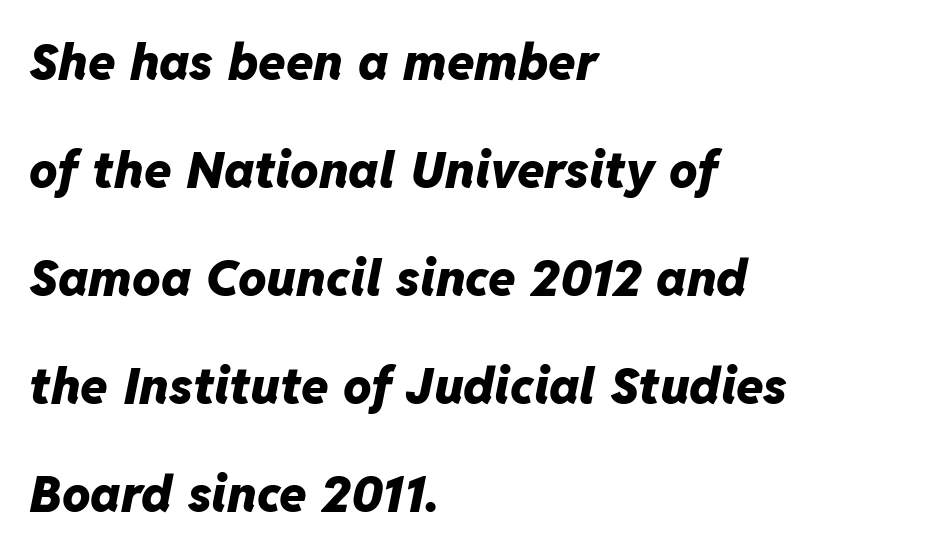
The image shows 50 px heavy type, italic (leaning right); set left-aligned, loose line spacing (2.16x), normal letter spacing, not underlined; low stroke contrast and a medium x-height.
